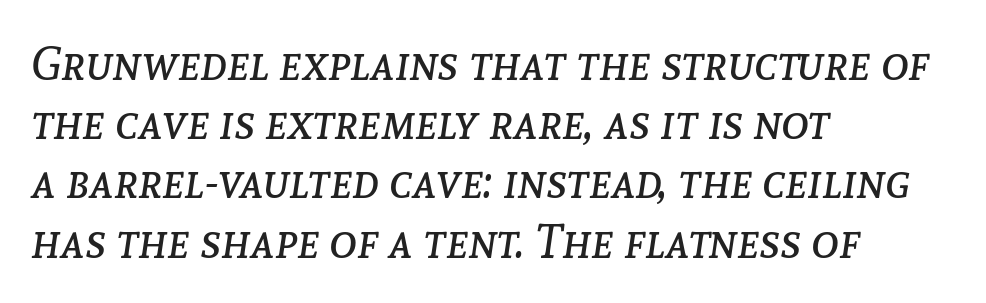
Q: Is the text bold? A: No.
Q: Is the text italic (slanted)? A: Yes, it leans right by about 8 degrees.
Q: Is the text underlined? A: No.
Q: How is the paragraph aligned? A: Left-aligned.
Q: Is the spacing between letters normal or unusually wide? A: Normal.
Q: Is the spacing between lines tight, normal or loose? A: Normal.
Q: Width (condensed, normal, or wide)? A: Normal.
Q: Stroke contrast? A: Low.
Q: x-height? A: Medium.
Q: Monospaced? A: No.
